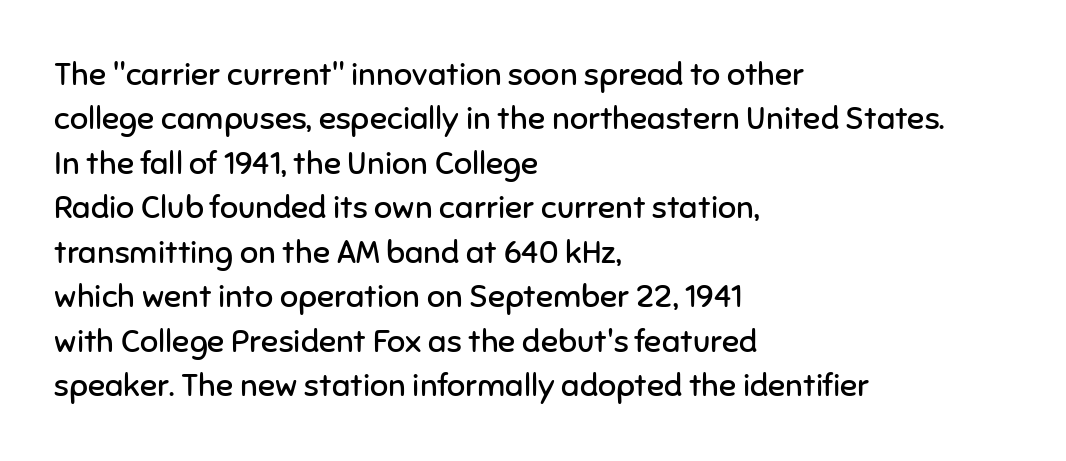
Q: Is the text bold? A: No.
Q: Is the text italic (slanted)? A: No, it is upright.
Q: Is the typeface a serif or a sans-serif typeface? A: Sans-serif.
Q: Is the text underlined? A: No.
Q: How is the paragraph aligned? A: Left-aligned.
Q: Is the spacing between letters normal or unusually wide? A: Normal.
Q: Is the spacing between lines tight, normal or loose? A: Normal.
Q: Width (condensed, normal, or wide)? A: Normal.
Q: Stroke contrast? A: Low.
Q: x-height? A: Medium.
Q: Monospaced? A: No.
